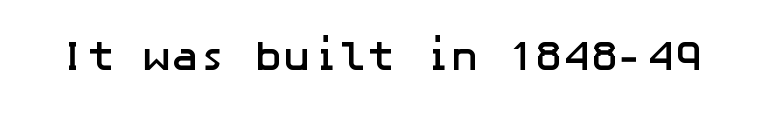
{"serif": "no", "italic": "no", "bold": "yes", "weight": "semibold", "width": "normal", "stroke_contrast": "low", "x_height": "medium", "underline": "no", "letter_spacing": "normal", "letter_spacing_em": 0.0, "glyph_px": 42}
